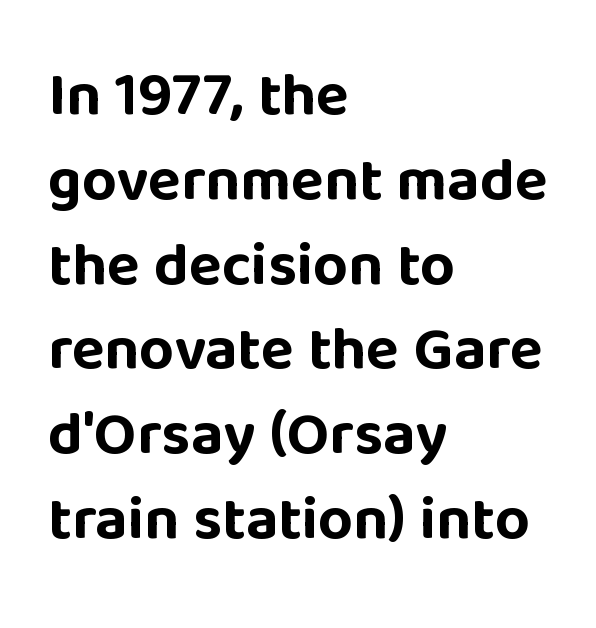
Q: Is the text bold? A: Yes.
Q: Is the text italic (slanted)? A: No, it is upright.
Q: Is the typeface a serif or a sans-serif typeface? A: Sans-serif.
Q: Is the text underlined? A: No.
Q: How is the paragraph aligned? A: Left-aligned.
Q: Is the spacing between letters normal or unusually wide? A: Normal.
Q: Is the spacing between lines tight, normal or loose? A: Normal.
Q: Width (condensed, normal, or wide)? A: Normal.
Q: Stroke contrast? A: Low.
Q: x-height? A: Large.
Q: Monospaced? A: No.
